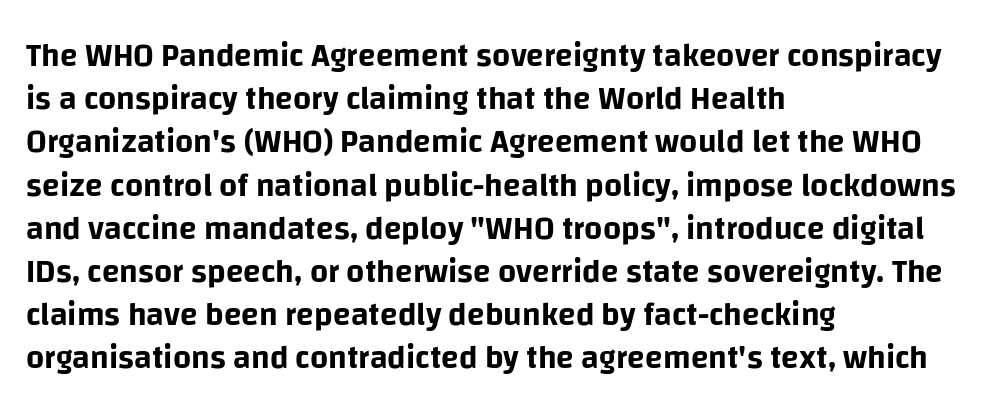
Honestly, the row spacing looks completely unremarkable. Characters follow at the spacing the type designer built in. Line beginnings align vertically; line endings do not. Descenders are the only things crossing below the line. Every character sits straight up, as roman type does.
